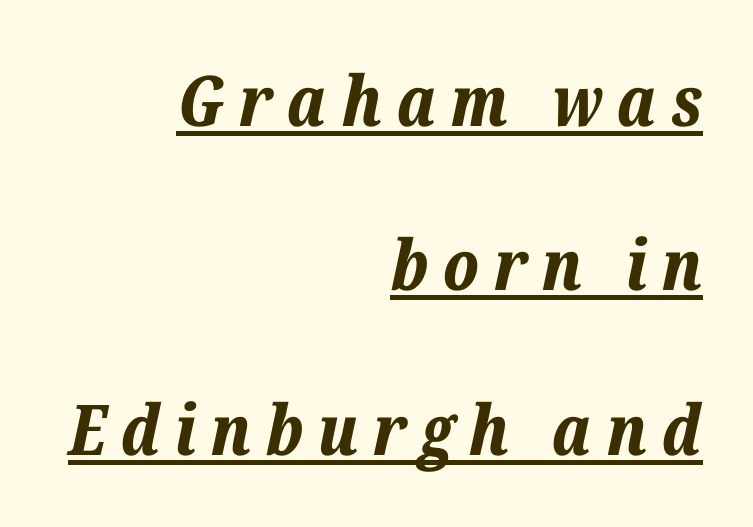
The image shows 70 px bold type, italic (leaning right); set right-aligned, loose line spacing (2.35x), unusually wide letter spacing (+0.2 em), underlined; low stroke contrast and a medium x-height.
